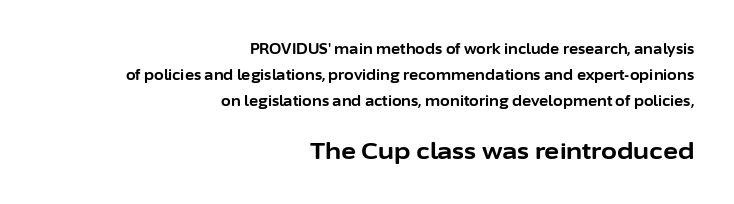
{"italic": "no", "bold": "yes", "underline": "no", "align": "right", "line_spacing_ratio": 1.87, "letter_spacing": "normal", "letter_spacing_em": 0.0, "larger_block": "second", "size_ratio": 1.64, "glyph_px": 23}
